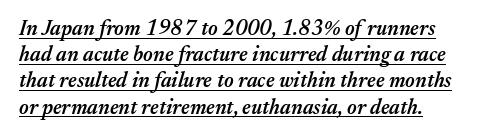
{"italic": "yes", "lean": "right", "slant_degrees": 17, "bold": "semi", "underline": "yes", "line_spacing": "normal", "line_spacing_ratio": 1.25, "letter_spacing": "normal", "letter_spacing_em": 0.0, "glyph_px": 21}
